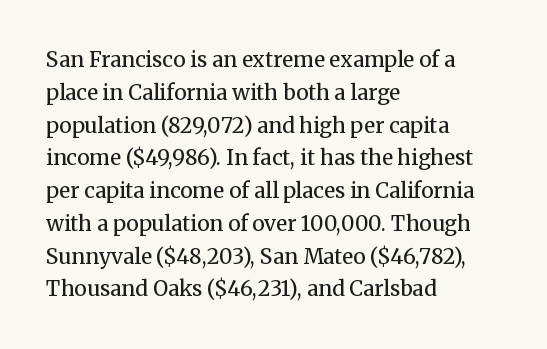
The image shows 21 px text type, upright; set left-aligned, normal line spacing (1.56x), normal letter spacing, not underlined.
